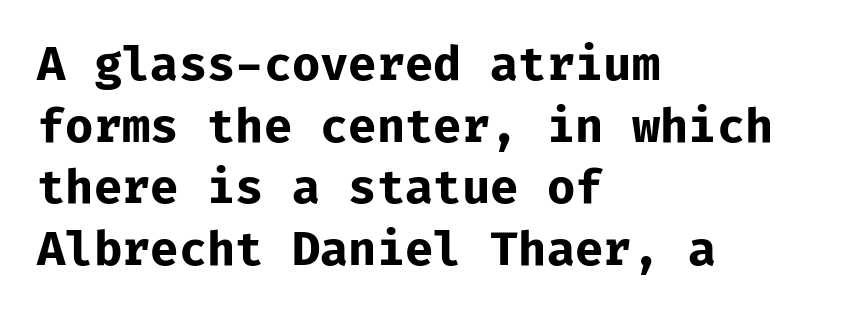
Summary of vertical rhythm: regular, with standard interline spacing. Nothing sits at the stroke ends, so this counts as sans-serif. Letters rest on an invisible, unmarked baseline. Caption: multi-line text, flush left, ragged right. As a designer I'd log this as weight 700, bold.
